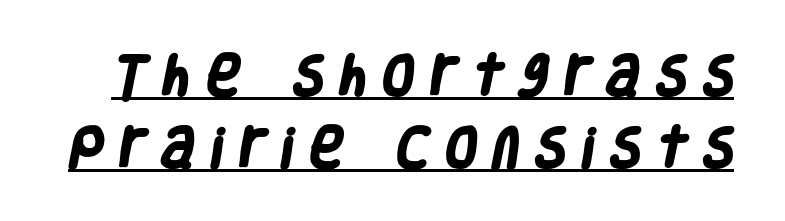
Someone cranked the tracking dial way up on this one. This sample uses a sans-serif face. Typesetter's note: full bold, strokes at maximum text heaviness. Leading: standard. The rendering uses the underline text-decoration.
